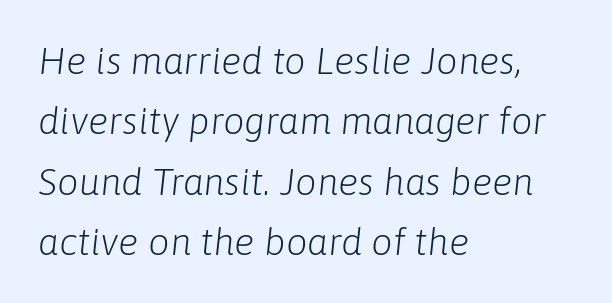
The image shows 38 px light type, italic (leaning right); set left-aligned, normal line spacing (1.59x), normal letter spacing, not underlined; low stroke contrast and a medium x-height.
